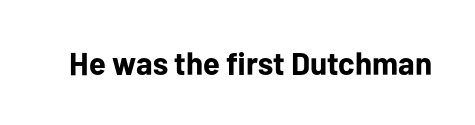
The image shows 32 px bold sans-serif type, upright; set normal letter spacing, not underlined; low stroke contrast and a medium x-height.
